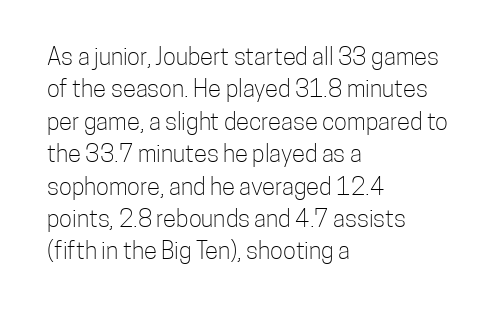
The image shows 24 px text type, upright; set left-aligned, normal line spacing (1.35x), normal letter spacing, not underlined.
